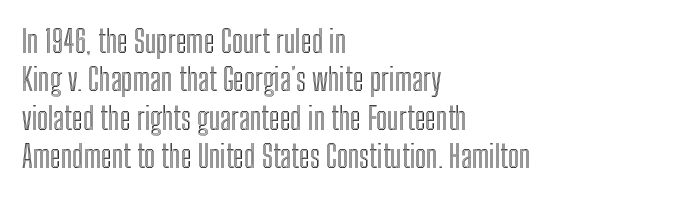
Q: Is the text italic (slanted)? A: No, it is upright.
Q: Is the text underlined? A: No.
Q: How is the paragraph aligned? A: Left-aligned.
Q: Is the spacing between letters normal or unusually wide? A: Normal.
Q: Width (condensed, normal, or wide)? A: Condensed.
Q: x-height? A: Medium.
Q: Monospaced? A: No.
